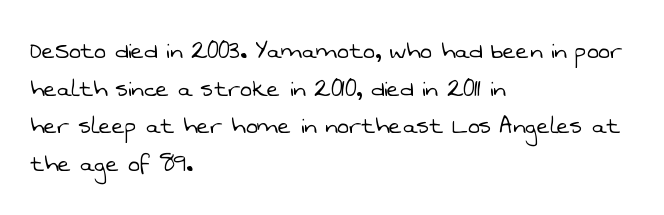
{"serif": "no", "bold": "no", "weight": "light", "width": "normal", "stroke_contrast": "low", "x_height": "medium", "monospaced": "no", "underline": "no", "align": "left", "line_spacing": "normal", "line_spacing_ratio": 1.34, "letter_spacing": "normal", "letter_spacing_em": 0.0, "glyph_px": 28}
